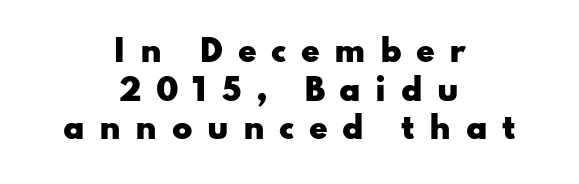
Q: Is the text bold? A: Yes.
Q: Is the text italic (slanted)? A: No, it is upright.
Q: Is the typeface a serif or a sans-serif typeface? A: Sans-serif.
Q: Is the text underlined? A: No.
Q: How is the paragraph aligned? A: Centered.
Q: Is the spacing between letters normal or unusually wide? A: Unusually wide.
Q: Is the spacing between lines tight, normal or loose? A: Normal.
Q: Width (condensed, normal, or wide)? A: Wide.
Q: Stroke contrast? A: Low.
Q: x-height? A: Small.
Q: Monospaced? A: No.
